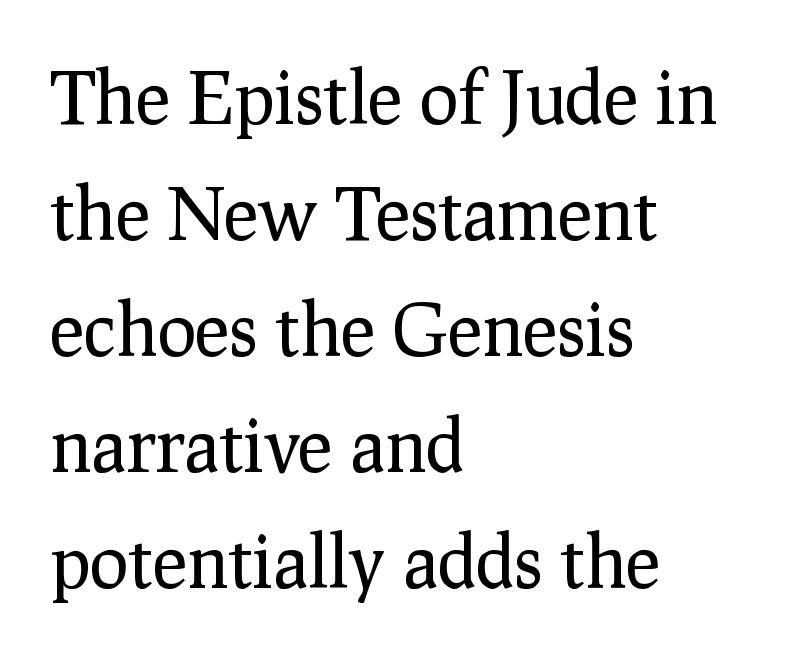
{"serif": "yes", "italic": "no", "bold": "no", "weight": "regular", "width": "normal", "stroke_contrast": "low", "x_height": "medium", "monospaced": "no", "underline": "no", "align": "left", "line_spacing": "normal", "line_spacing_ratio": 1.59, "letter_spacing": "normal", "letter_spacing_em": 0.0, "glyph_px": 73}
